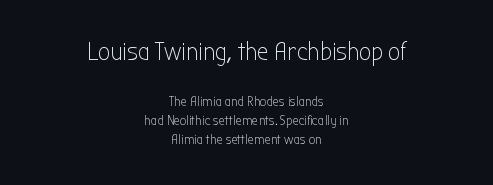
The image shows 26 px text type, upright; set centered, normal line spacing (1.38x), normal letter spacing, not underlined; the first (top) block is 1.86x larger.
